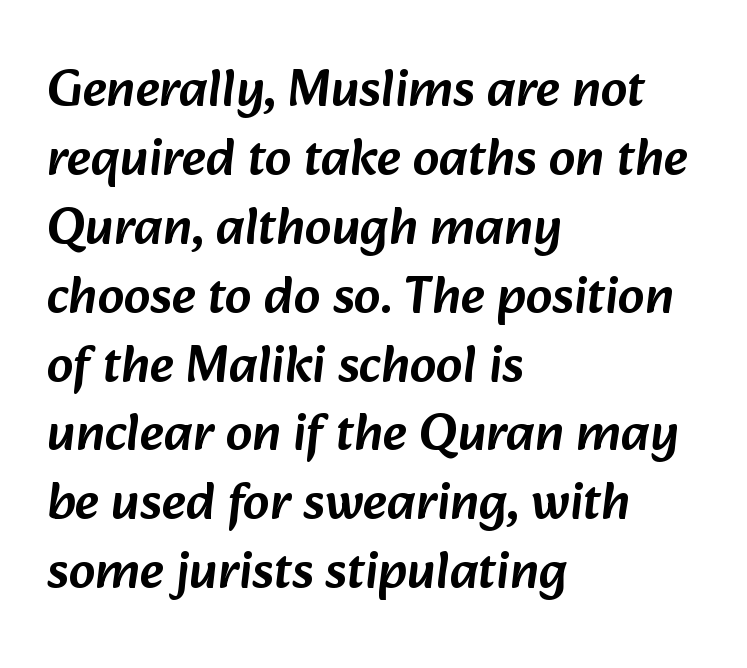
Decoration check: the copy has no underline. Interline gaps are of average width in this sample. This rendering employs a face without finishing strokes, i.e., a sans-serif. In CSS terms this would be text-align: left. The rendering uses natural spacing where letterforms have individual widths. No extra tracking has been applied to these lines.
